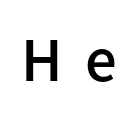
This is sans-serif lettering, the kind often seen on screens and signage. As a designer I'd log this as weight 600, semibold. Each letter keeps its own natural width here, so spacing adapts to shape. You could only call the tracking loose — the letters float apart. Rendered with straight, roman letterforms. Type without underlining.
